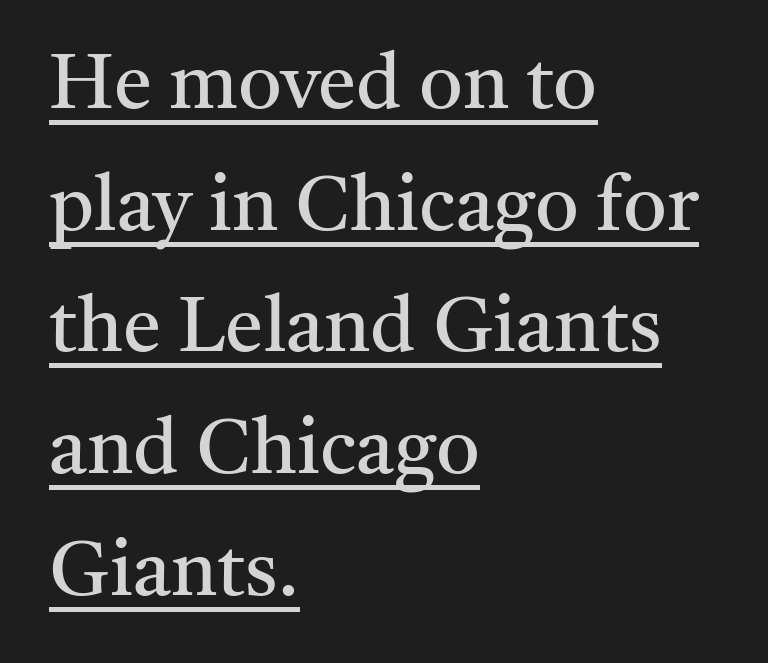
The image shows 77 px regular-weight serif type, upright; set left-aligned, normal line spacing (1.58x), normal letter spacing, underlined; medium stroke contrast and a medium x-height.
